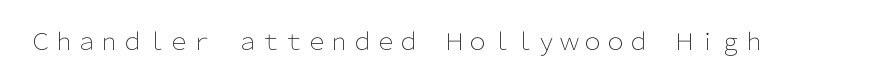
The image shows 23 px text type, upright; set normal letter spacing, not underlined.
